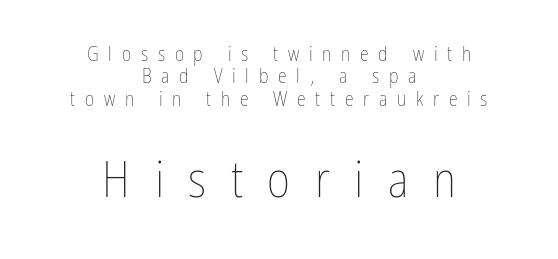
{"italic": "no", "bold": "no", "weight": "thin", "width": "condensed", "stroke_contrast": "low", "x_height": "medium", "monospaced": "no", "underline": "no", "align": "center", "line_spacing": "tight", "line_spacing_ratio": 1.12, "letter_spacing": "wide", "letter_spacing_em": 0.49, "larger_block": "second", "size_ratio": 2.5, "glyph_px": 50}
